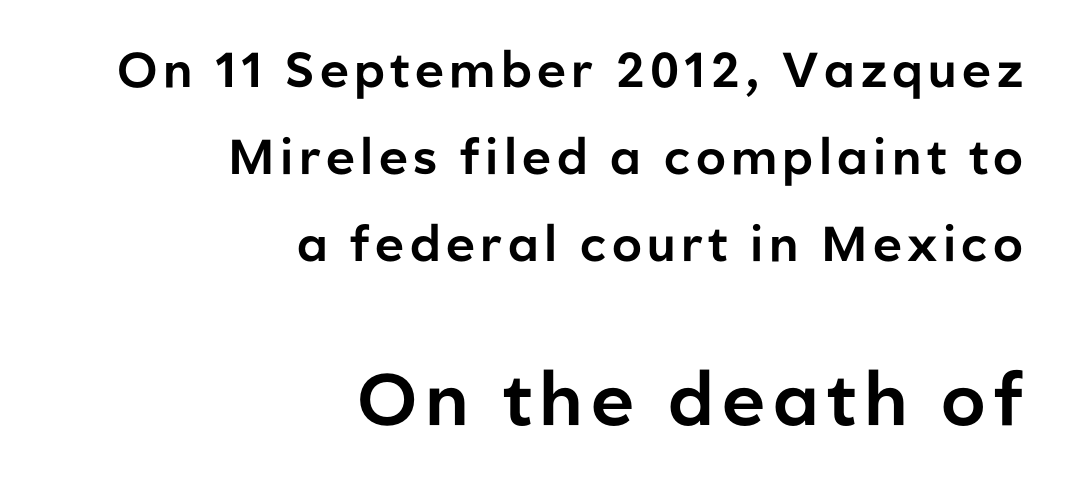
The paragraph has a hard right edge and a soft left edge. Think of a printed novel: that variable character pitch is what you see here. The glyphs in this specimen are sans serif. No italicization has been applied; the sample stays upright. Nobody drew a line under any word here.
